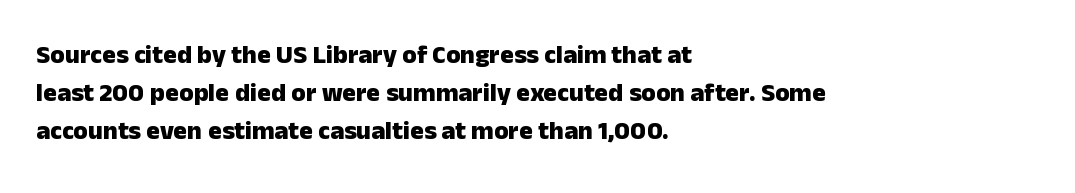
The image shows 26 px bold type, upright; set left-aligned, normal line spacing (1.46x), normal letter spacing, not underlined.
